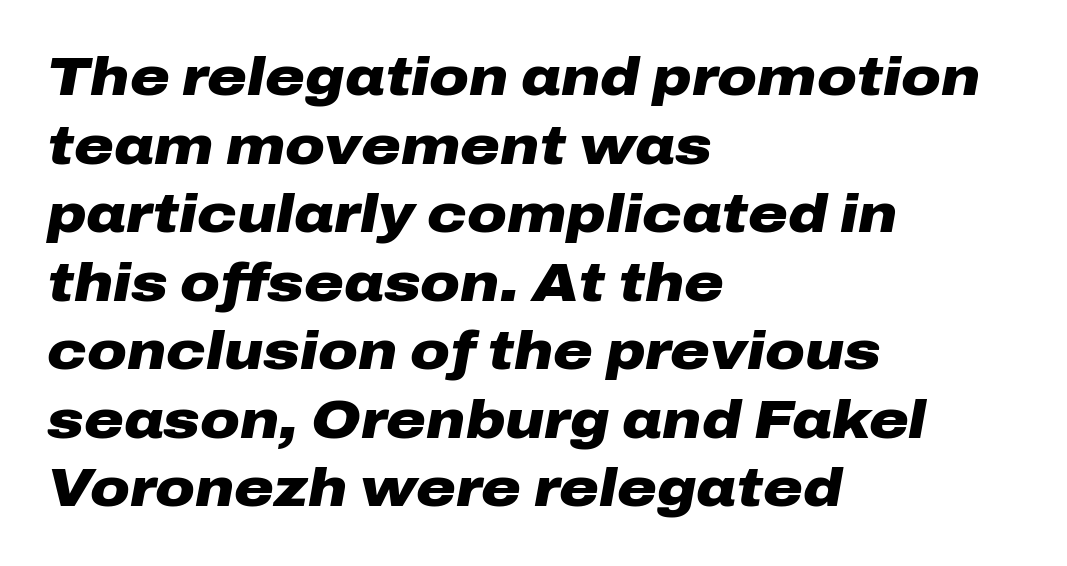
Q: Is the text bold? A: Yes.
Q: Is the text italic (slanted)? A: Yes, it leans right by about 10 degrees.
Q: Is the text underlined? A: No.
Q: How is the paragraph aligned? A: Left-aligned.
Q: Is the spacing between letters normal or unusually wide? A: Normal.
Q: Is the spacing between lines tight, normal or loose? A: Normal.
Q: Width (condensed, normal, or wide)? A: Wide.
Q: Stroke contrast? A: Low.
Q: x-height? A: Medium.
Q: Monospaced? A: No.
